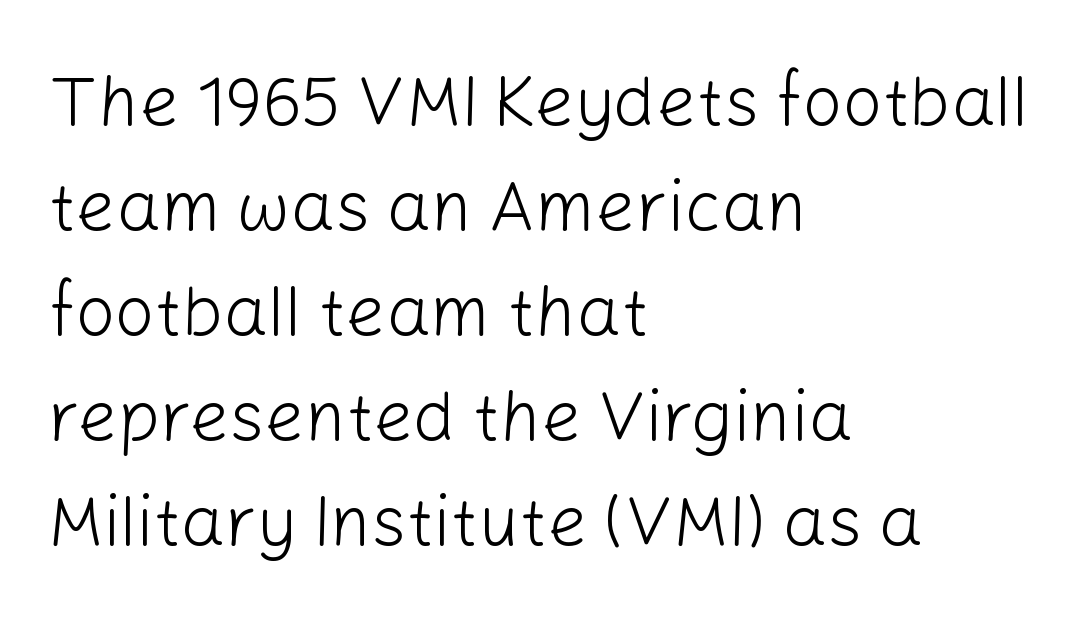
{"serif": "no", "italic": "no", "bold": "no", "weight": "light", "width": "normal", "stroke_contrast": "low", "x_height": "medium", "monospaced": "no", "underline": "no", "align": "left", "line_spacing": "normal", "line_spacing_ratio": 1.5, "letter_spacing": "normal", "letter_spacing_em": 0.0, "glyph_px": 70}
